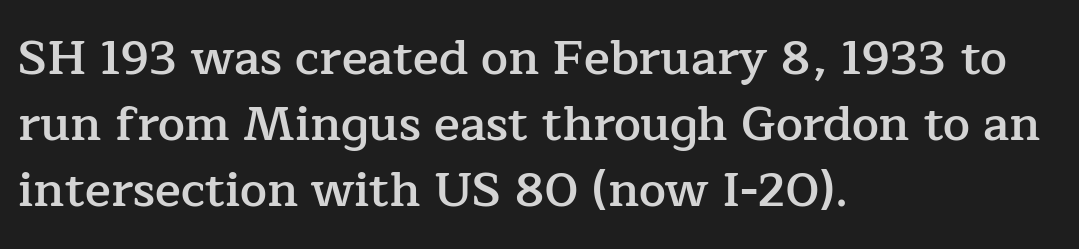
Summary of weight: moderately heavy, a semibold. Characters follow at the spacing the type designer built in. Look at the bottom of the vertical strokes: they flare into serifs here. This rendering features lettering with no underline.
